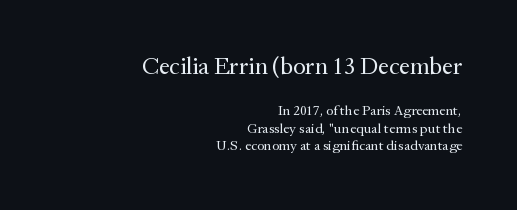
Q: Is the text bold? A: No.
Q: Is the text italic (slanted)? A: No, it is upright.
Q: Is the text underlined? A: No.
Q: How is the paragraph aligned? A: Right-aligned.
Q: Is the spacing between letters normal or unusually wide? A: Normal.
Q: Is the spacing between lines tight, normal or loose? A: Normal.
Q: Which block of text is set in a larger size, the first (top) or the second (bottom)? A: The first (top) one.
